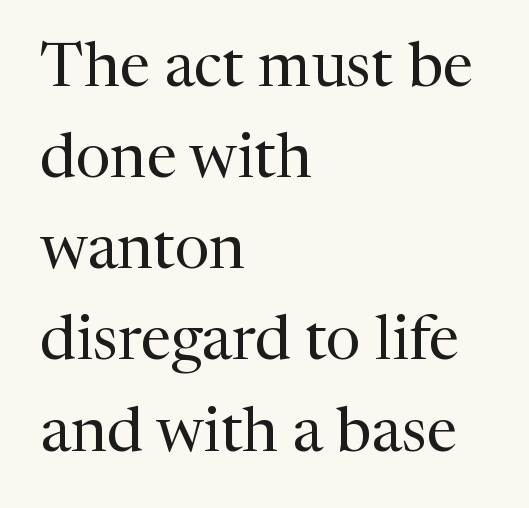
Q: Is the text bold? A: No.
Q: Is the text italic (slanted)? A: No, it is upright.
Q: Is the typeface a serif or a sans-serif typeface? A: Serif.
Q: Is the text underlined? A: No.
Q: How is the paragraph aligned? A: Left-aligned.
Q: Is the spacing between letters normal or unusually wide? A: Normal.
Q: Is the spacing between lines tight, normal or loose? A: Normal.
Q: Width (condensed, normal, or wide)? A: Normal.
Q: Stroke contrast? A: Medium.
Q: x-height? A: Medium.
Q: Monospaced? A: No.
